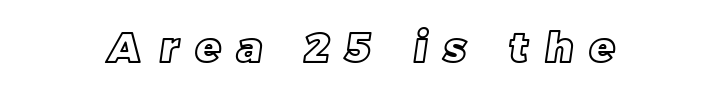
The image shows 41 px text type; set centered, unusually wide letter spacing (+0.41 em), not underlined; a large x-height.
